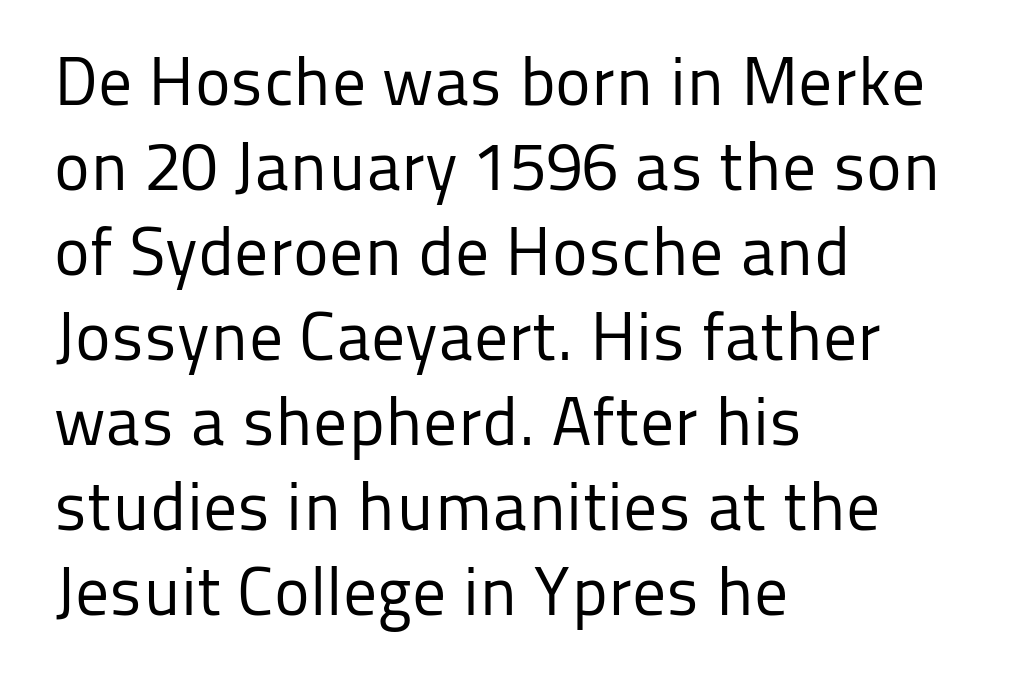
The image shows 68 px regular-weight sans-serif type, upright; set left-aligned, normal line spacing (1.25x), normal letter spacing, not underlined; low stroke contrast and a medium x-height.
